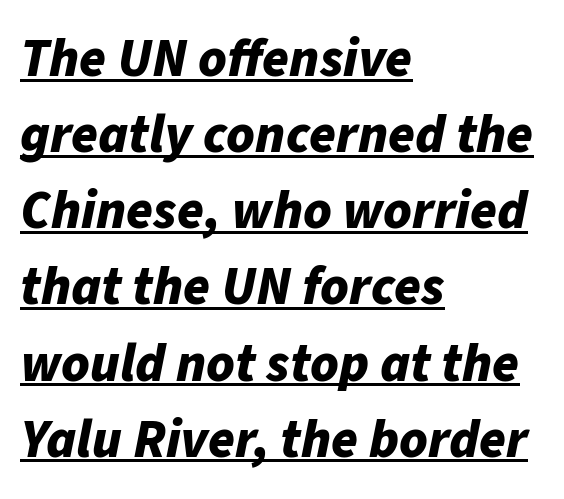
The image shows 54 px bold type, italic (leaning right); set left-aligned, normal line spacing (1.41x), normal letter spacing, underlined; low stroke contrast and a medium x-height.
